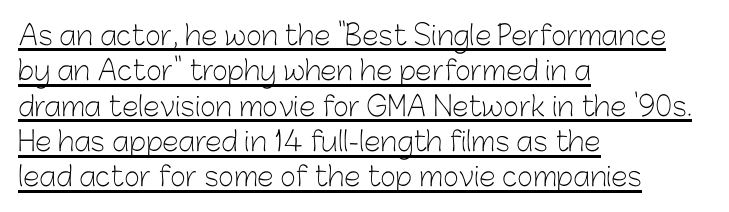
Q: Is the text bold? A: No.
Q: Is the text italic (slanted)? A: No, it is upright.
Q: Is the text underlined? A: Yes.
Q: How is the paragraph aligned? A: Left-aligned.
Q: Is the spacing between letters normal or unusually wide? A: Normal.
Q: Is the spacing between lines tight, normal or loose? A: Normal.
